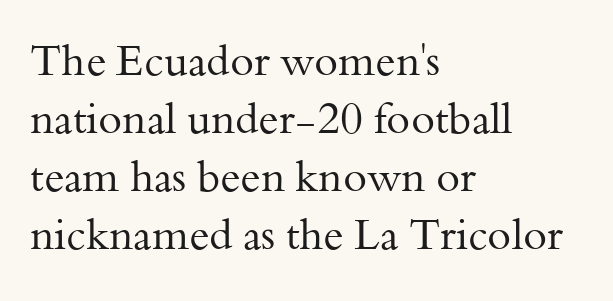
Line spacing here is normal. The letterforms sit shoulder to shoulder at normal distance. Compared with a typical body face, this is equally light or lighter still. Alignment: flush left. This is the regular roman posture of the typeface.
